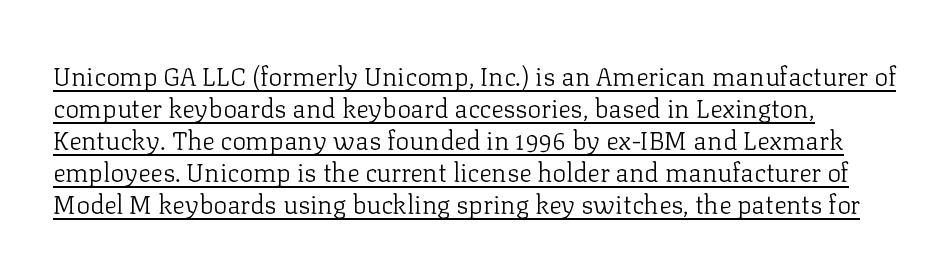
{"italic": "no", "bold": "no", "underline": "yes", "align": "left", "line_spacing_ratio": 1.23, "letter_spacing": "normal", "letter_spacing_em": 0.0, "glyph_px": 26}
